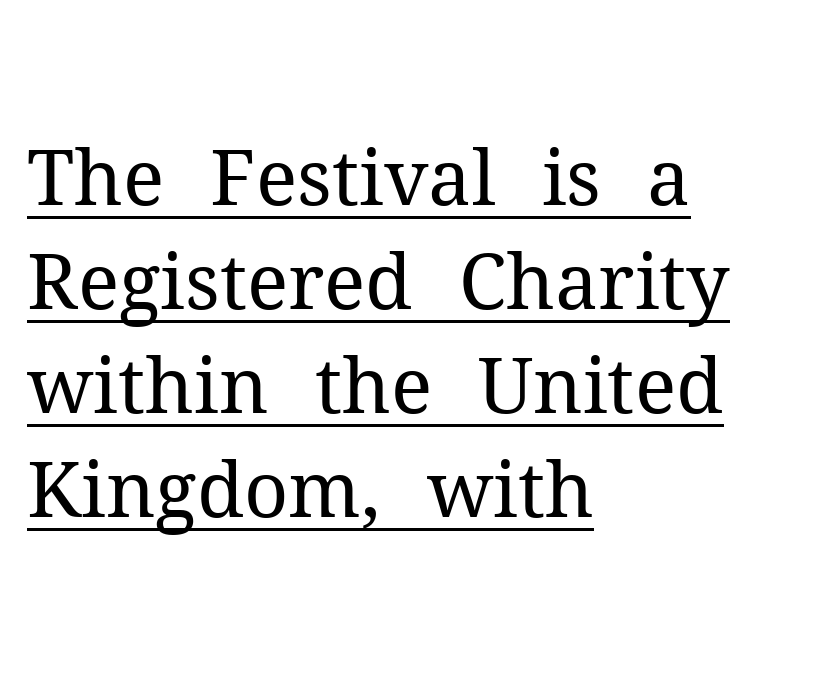
Vertical spacing — default. The passage shown is typed in a proportional face where columns would drift. Tall strokes in this sample are plumb rather than angled. A light-to-regular cut is what we see here. There is no visible air inserted between adjacent glyphs. This is underlined copy, the kind a proofreader might mark for attention.
